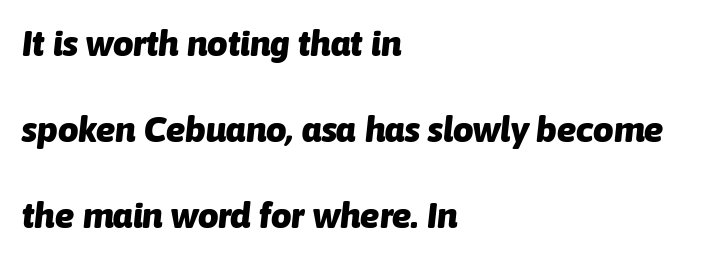
Underlining? Definitely not there. Varying glyph widths throughout — classic text-font behaviour. Airy leading. As a designer I'd log this as weight 700, bold. Tall strokes in this sample are angled rather than plumb.
